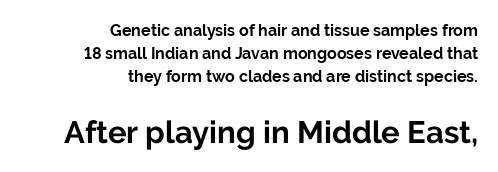
The image shows 31 px bold sans-serif type, upright; set right-aligned, normal line spacing (1.43x), normal letter spacing, not underlined; the second (bottom) block is 1.94x larger; low stroke contrast and a medium x-height.
